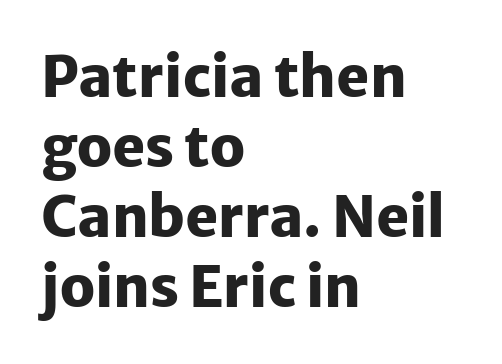
{"serif": "no", "italic": "no", "bold": "yes", "weight": "heavy", "width": "normal", "stroke_contrast": "low", "x_height": "medium", "monospaced": "no", "underline": "no", "align": "left", "line_spacing": "normal", "line_spacing_ratio": 1.25, "letter_spacing": "normal", "letter_spacing_em": 0.0, "glyph_px": 56}
